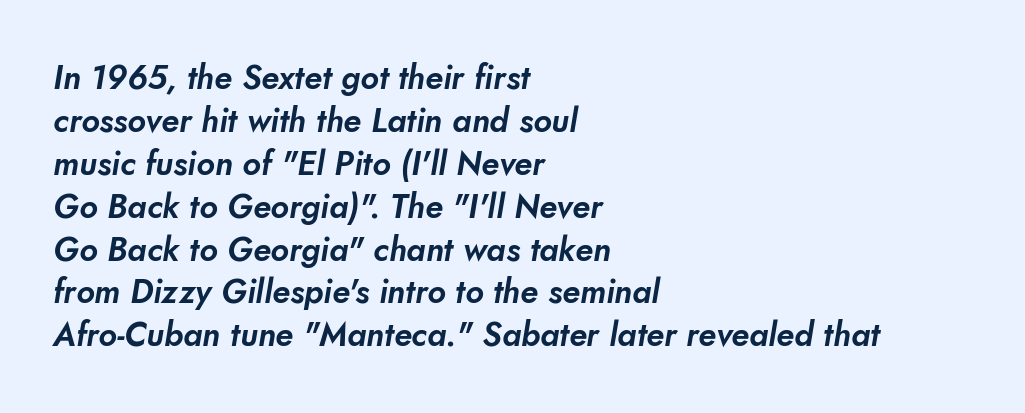
The image shows 33 px sans-serif type; set left-aligned, normal line spacing (1.3x), normal letter spacing, not underlined; low stroke contrast and a small x-height.
